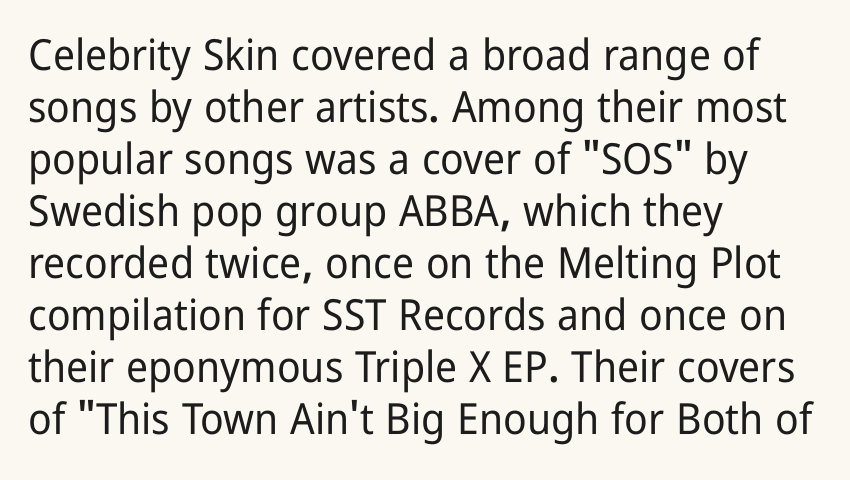
{"serif": "no", "italic": "no", "width": "condensed", "stroke_contrast": "low", "x_height": "medium", "monospaced": "no", "underline": "no", "align": "left", "line_spacing_ratio": 1.21, "letter_spacing": "normal", "letter_spacing_em": 0.0, "glyph_px": 43}
